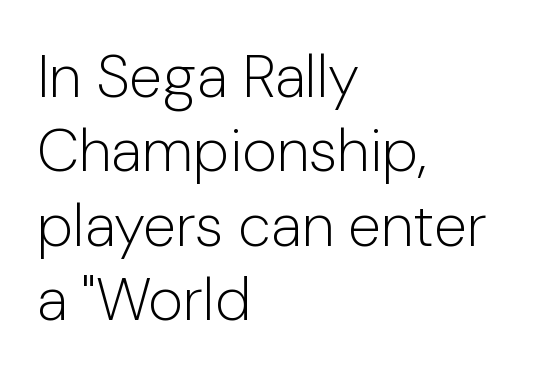
The image shows 60 px light sans-serif type, upright; set left-aligned, line spacing 1.24x, normal letter spacing, not underlined; low stroke contrast and a medium x-height.
